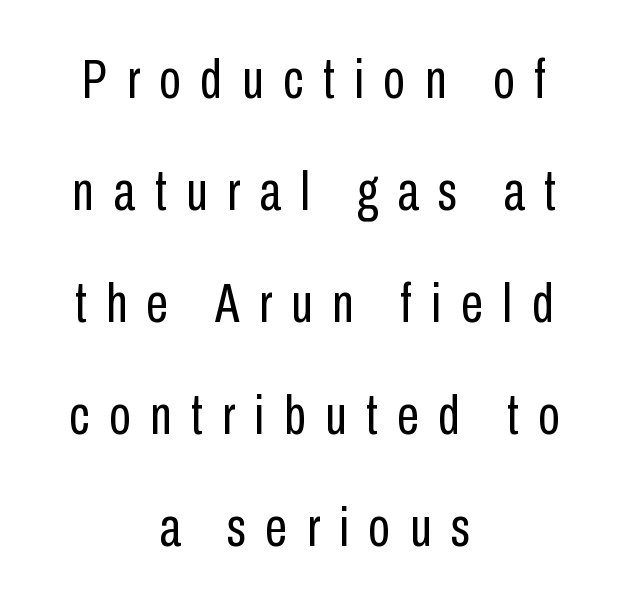
The image shows 56 px regular-weight, condensed sans-serif type, upright; set centered, loose line spacing (2.0x), unusually wide letter spacing (+0.35 em), not underlined; low stroke contrast and a medium x-height.
